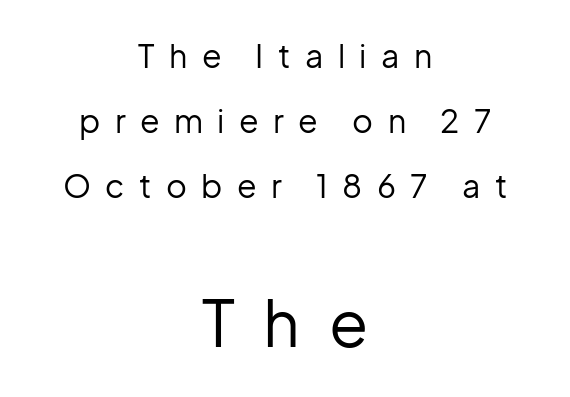
The image shows 64 px regular-weight sans-serif type, upright; set centered, loose line spacing (2.03x), unusually wide letter spacing (+0.45 em), not underlined; the second (bottom) block is 2.0x larger; low stroke contrast and a medium x-height.
